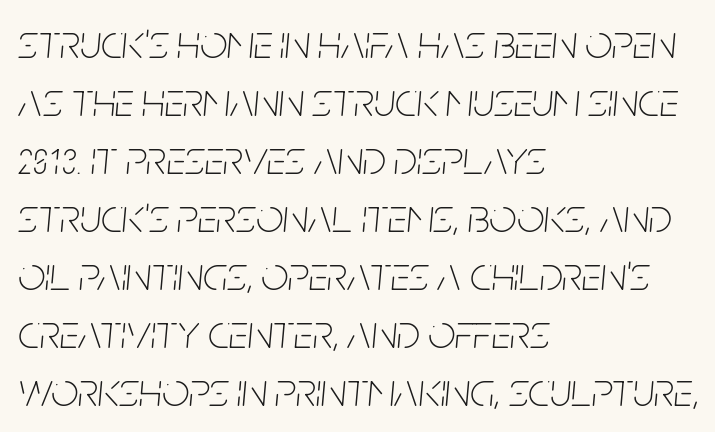
The image shows 48 px thin, condensed type, italic (leaning right); set left-aligned, line spacing 1.21x, normal letter spacing, not underlined; low stroke contrast and a large x-height.
